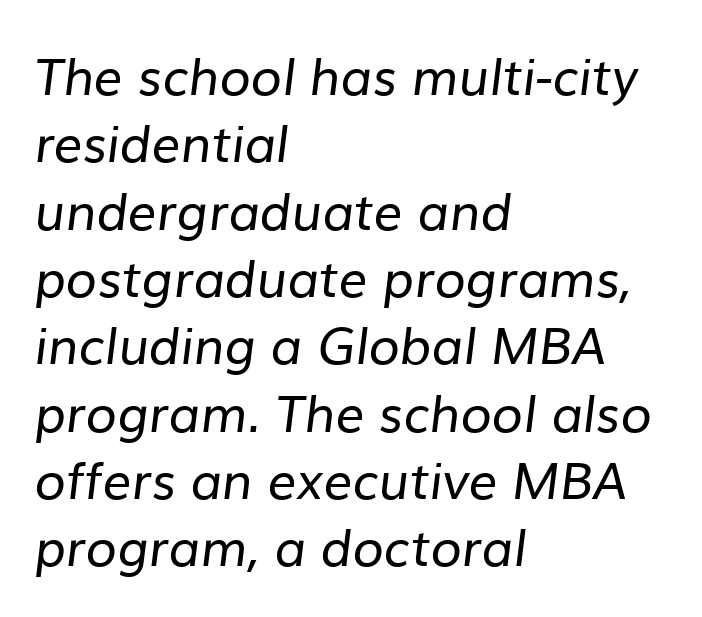
{"serif": "no", "bold": "no", "weight": "regular", "width": "normal", "stroke_contrast": "low", "x_height": "medium", "monospaced": "no", "underline": "no", "align": "left", "line_spacing": "normal", "line_spacing_ratio": 1.32, "letter_spacing": "normal", "letter_spacing_em": 0.0, "glyph_px": 51}
